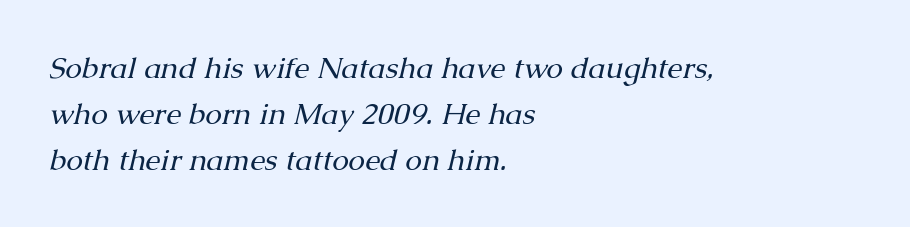
The image shows 30 px regular-weight serif type, italic (leaning right); set left-aligned, normal line spacing (1.53x), normal letter spacing, not underlined; medium stroke contrast and a medium x-height.
